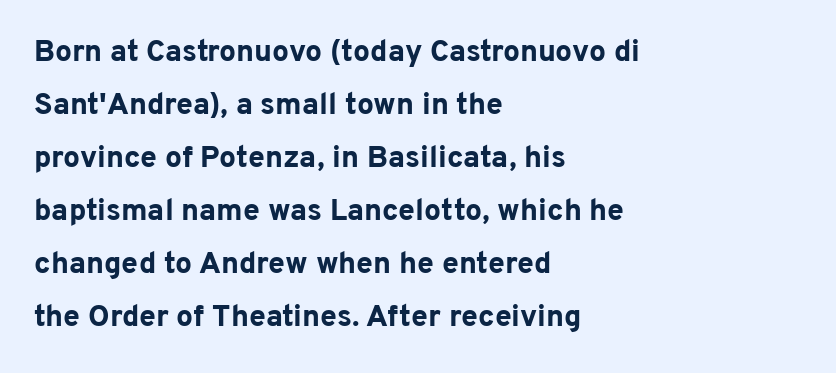
This sample uses plain, unmodified letter spacing. Every stem runs plumb, perpendicular to the baseline. Rule under the text: the space is simply empty. Left-aligned paragraph, ragged on the right. Typographically, this falls in the sans-serif category. Character widths vary here, with narrow letters taking less room than wide ones.
